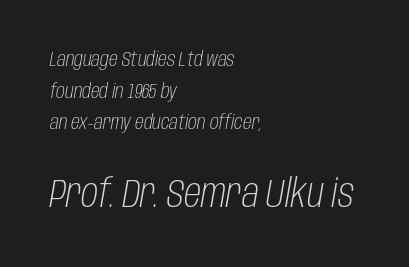
{"italic": "yes", "lean": "right", "slant_degrees": 10, "bold": "no", "weight": "light", "width": "condensed", "stroke_contrast": "low", "x_height": "large", "monospaced": "no", "underline": "no", "align": "left", "line_spacing": "normal", "line_spacing_ratio": 1.58, "letter_spacing": "normal", "letter_spacing_em": 0.0, "larger_block": "second", "size_ratio": 1.95, "glyph_px": 39}
